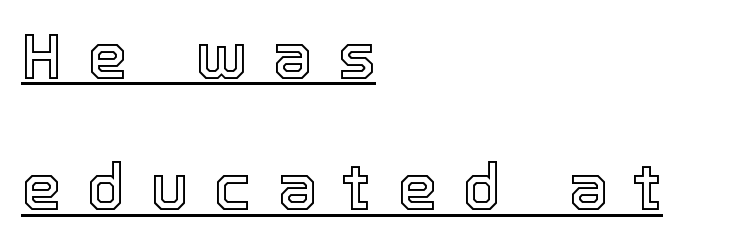
The image shows 64 px text type, upright; set left-aligned, loose line spacing (2.05x), unusually wide letter spacing (+0.39 em), underlined; a medium x-height.
